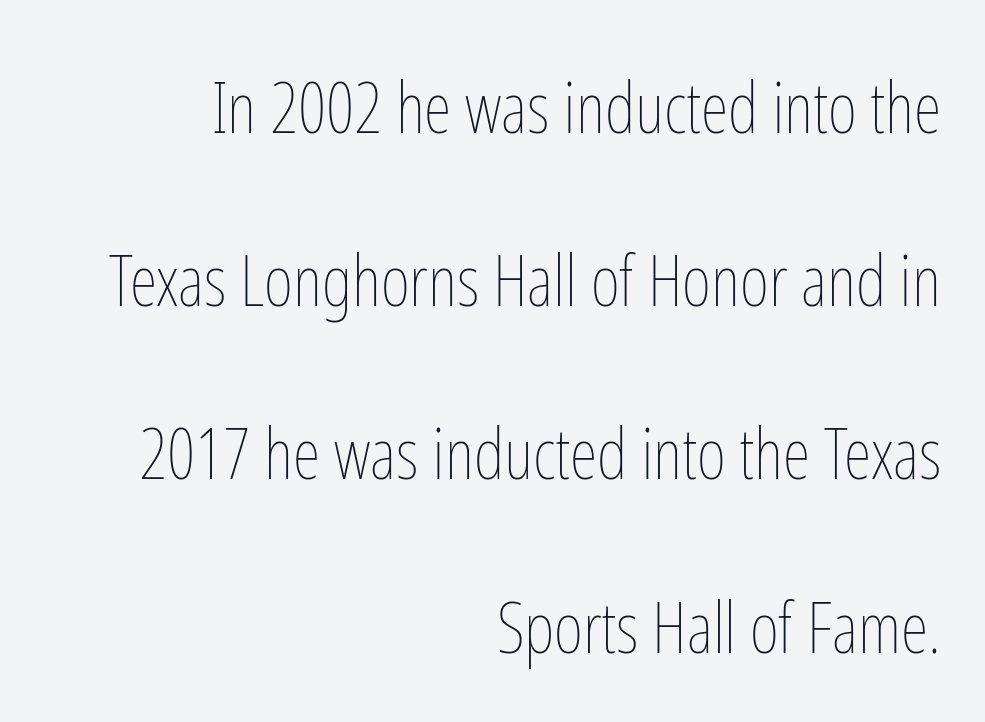
The image shows 71 px thin, condensed type, upright; set right-aligned, loose line spacing (2.44x), normal letter spacing, not underlined; low stroke contrast and a medium x-height.
